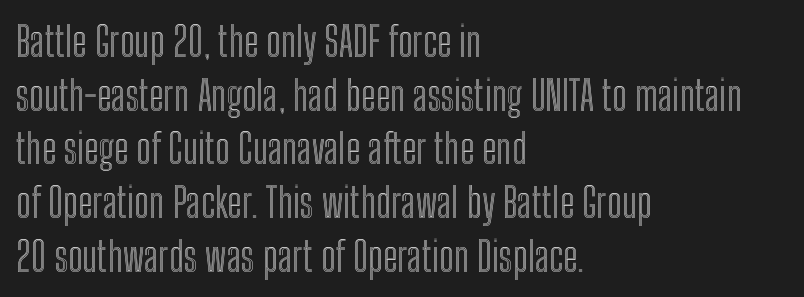
{"italic": "no", "width": "condensed", "x_height": "medium", "monospaced": "no", "underline": "no", "align": "left", "line_spacing": "normal", "line_spacing_ratio": 1.31, "letter_spacing": "normal", "letter_spacing_em": 0.0, "glyph_px": 41}
